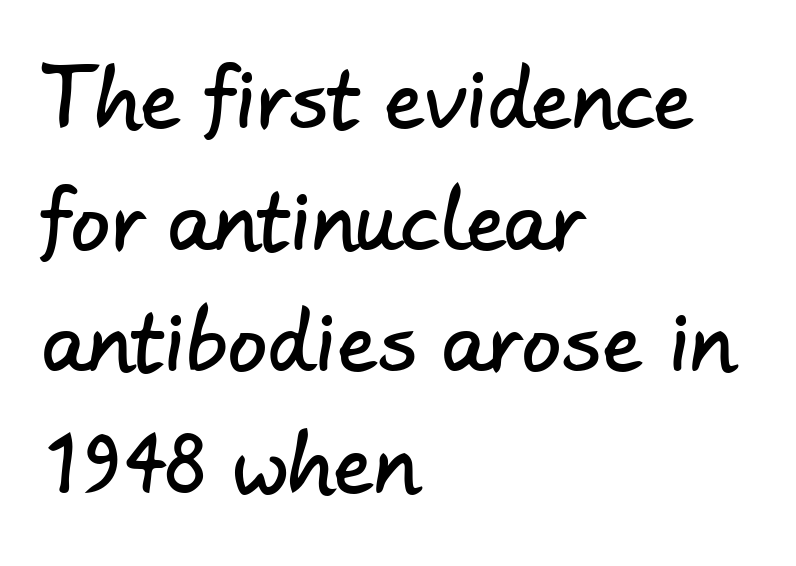
{"serif": "no", "width": "normal", "stroke_contrast": "low", "x_height": "small", "monospaced": "no", "underline": "no", "align": "left", "line_spacing": "normal", "line_spacing_ratio": 1.54, "letter_spacing": "normal", "letter_spacing_em": 0.0, "glyph_px": 79}
